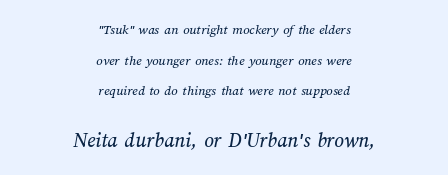
Q: Is the text underlined? A: No.
Q: How is the paragraph aligned? A: Centered.
Q: Is the spacing between letters normal or unusually wide? A: Normal.
Q: Is the spacing between lines tight, normal or loose? A: Loose.
Q: Which block of text is set in a larger size, the first (top) or the second (bottom)? A: The second (bottom) one.
